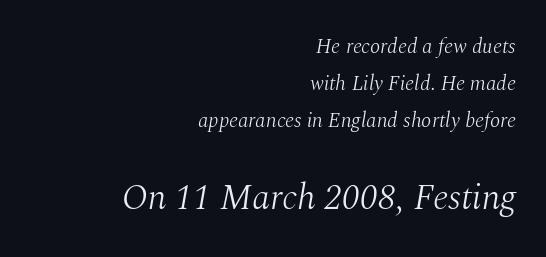
{"serif": "yes", "italic": "yes", "lean": "right", "slant_degrees": 10, "bold": "no", "weight": "light", "width": "normal", "stroke_contrast": "medium", "x_height": "medium", "monospaced": "no", "underline": "no", "align": "right", "line_spacing_ratio": 1.77, "letter_spacing": "normal", "letter_spacing_em": 0.0, "larger_block": "second", "size_ratio": 1.71, "glyph_px": 36}
